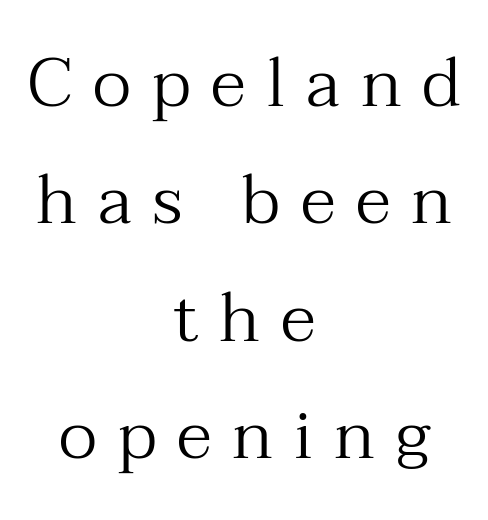
Summary of vertical rhythm: regular, with standard interline spacing. Letter spacing: wide. Each stroke keeps to a modest, everyday thickness or less. The letters carry serifs — small finishing strokes at the ends of their stems.
